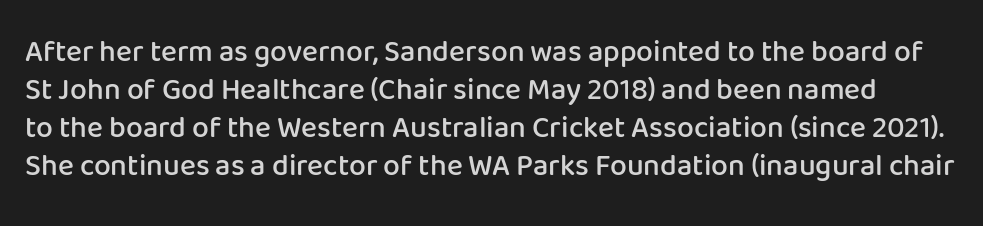
{"serif": "no", "italic": "no", "bold": "semi", "weight": "semibold", "width": "normal", "stroke_contrast": "low", "x_height": "medium", "monospaced": "no", "underline": "no", "line_spacing": "normal", "line_spacing_ratio": 1.27, "letter_spacing": "normal", "letter_spacing_em": 0.0, "glyph_px": 30}
